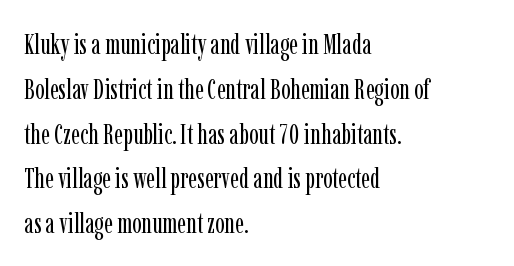
Q: Is the text bold? A: No.
Q: Is the text italic (slanted)? A: No, it is upright.
Q: Is the typeface a serif or a sans-serif typeface? A: Serif.
Q: Is the text underlined? A: No.
Q: How is the paragraph aligned? A: Left-aligned.
Q: Is the spacing between letters normal or unusually wide? A: Normal.
Q: Is the spacing between lines tight, normal or loose? A: Normal.
Q: Width (condensed, normal, or wide)? A: Condensed.
Q: Stroke contrast? A: Low.
Q: x-height? A: Medium.
Q: Monospaced? A: No.
